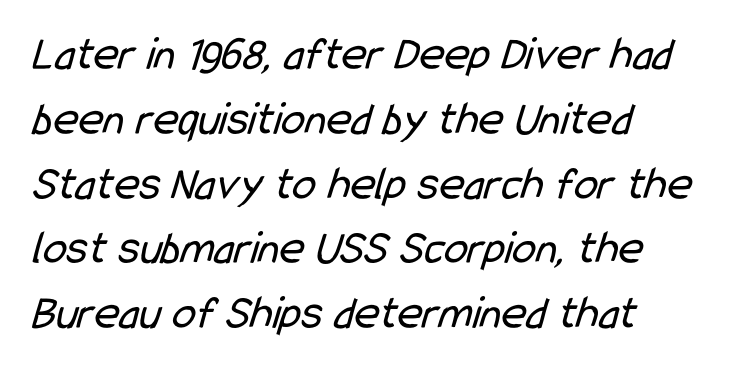
{"serif": "no", "bold": "no", "weight": "regular", "width": "condensed", "stroke_contrast": "low", "x_height": "medium", "monospaced": "no", "underline": "no", "align": "left", "line_spacing": "normal", "line_spacing_ratio": 1.35, "letter_spacing": "normal", "letter_spacing_em": 0.0, "glyph_px": 48}
